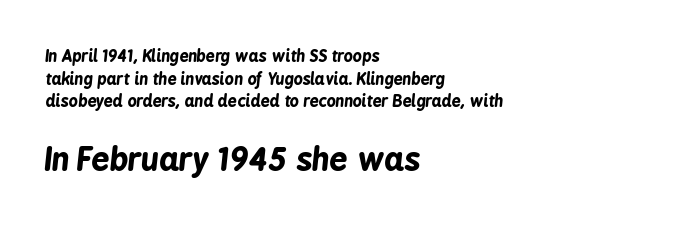
The image shows 32 px bold, condensed type, italic (leaning right); set left-aligned, normal line spacing (1.41x), normal letter spacing, not underlined; the second (bottom) block is 2.0x larger; low stroke contrast and a medium x-height.
